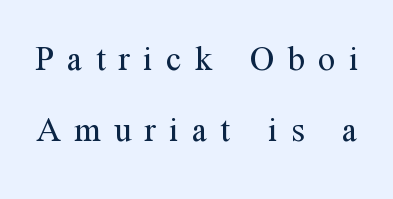
{"serif": "yes", "italic": "no", "bold": "no", "weight": "regular", "width": "normal", "stroke_contrast": "medium", "x_height": "medium", "monospaced": "no", "underline": "no", "line_spacing": "loose", "line_spacing_ratio": 2.02, "letter_spacing": "wide", "letter_spacing_em": 0.38, "glyph_px": 35}
